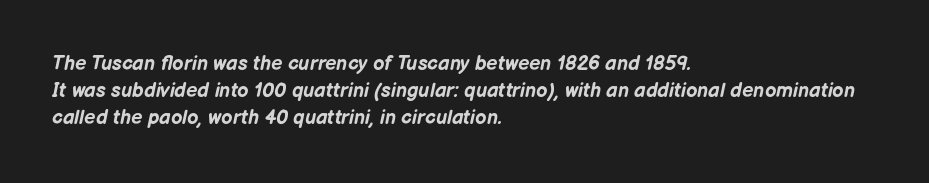
The image shows 20 px bold type, italic (leaning right); set left-aligned, normal line spacing (1.36x), normal letter spacing, not underlined.
